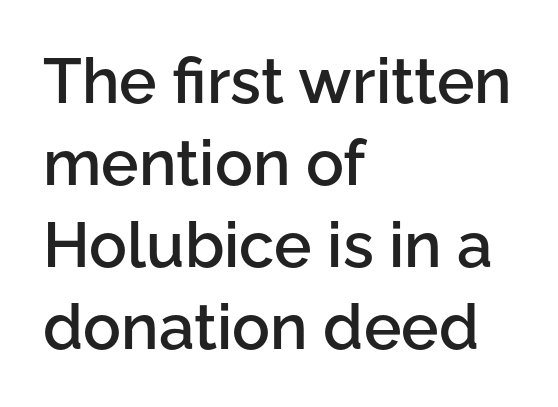
{"serif": "no", "italic": "no", "bold": "semi", "weight": "semibold", "width": "normal", "stroke_contrast": "low", "x_height": "medium", "monospaced": "no", "underline": "no", "align": "left", "line_spacing": "normal", "line_spacing_ratio": 1.3, "letter_spacing": "normal", "letter_spacing_em": 0.0, "glyph_px": 63}
